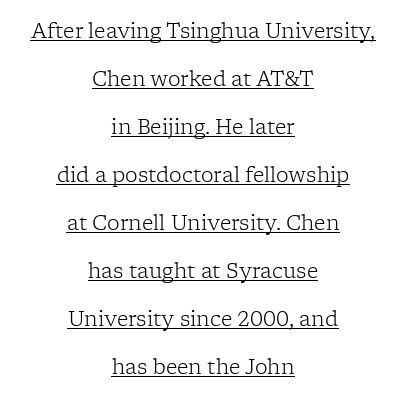
Q: Is the text bold? A: No.
Q: Is the text italic (slanted)? A: No, it is upright.
Q: Is the text underlined? A: Yes.
Q: How is the paragraph aligned? A: Centered.
Q: Is the spacing between letters normal or unusually wide? A: Normal.
Q: Is the spacing between lines tight, normal or loose? A: Loose.
